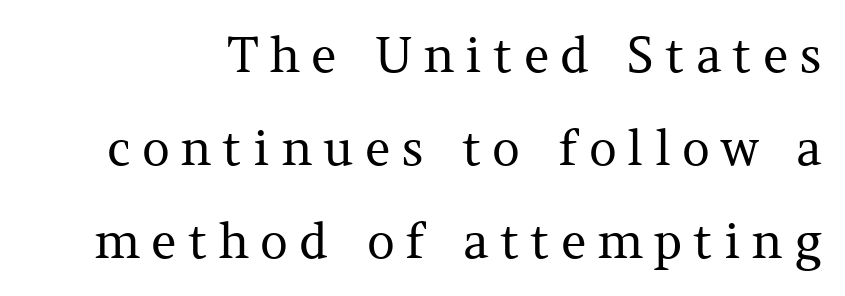
Q: Is the text bold? A: No.
Q: Is the text italic (slanted)? A: No, it is upright.
Q: Is the typeface a serif or a sans-serif typeface? A: Serif.
Q: Is the text underlined? A: No.
Q: Is the spacing between letters normal or unusually wide? A: Unusually wide.
Q: Is the spacing between lines tight, normal or loose? A: Loose.
Q: Width (condensed, normal, or wide)? A: Normal.
Q: Stroke contrast? A: Medium.
Q: x-height? A: Medium.
Q: Monospaced? A: No.
